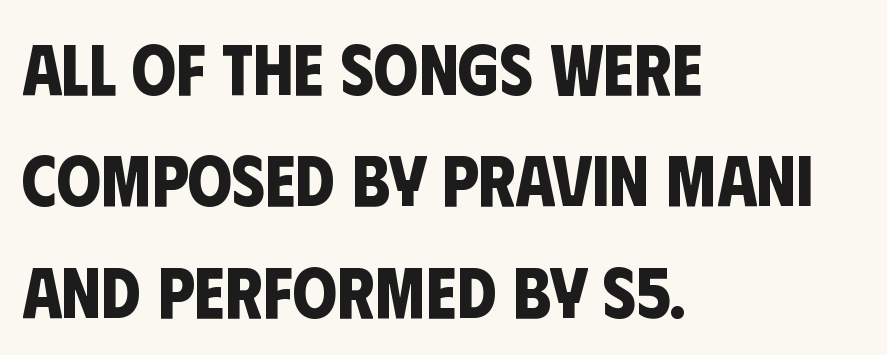
Successive baselines arrive at the customary interval. What weight is shown? A full bold with thick strokes. These lines keep a tight, regular rhythm from letter to letter. Typeset ragged right — the left edge is the straight one. Here the designer chose a conventional face with non-uniform glyph widths.
